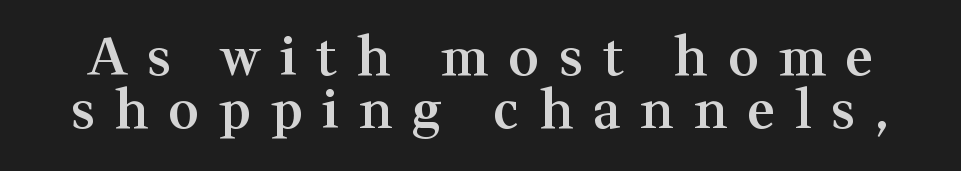
{"serif": "yes", "italic": "no", "bold": "semi", "weight": "semibold", "width": "normal", "stroke_contrast": "medium", "x_height": "medium", "monospaced": "no", "underline": "no", "line_spacing": "tight", "line_spacing_ratio": 1.02, "letter_spacing": "wide", "letter_spacing_em": 0.39, "glyph_px": 52}
